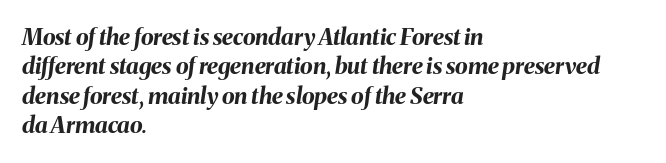
Is the type slanted? Yes — the strokes lean at a clear angle. Plenty of ink on the page — the face is bold. In terms of letterspacing, this is plain default setting. The lines in this sample share a left origin and differ only in where they stop.
